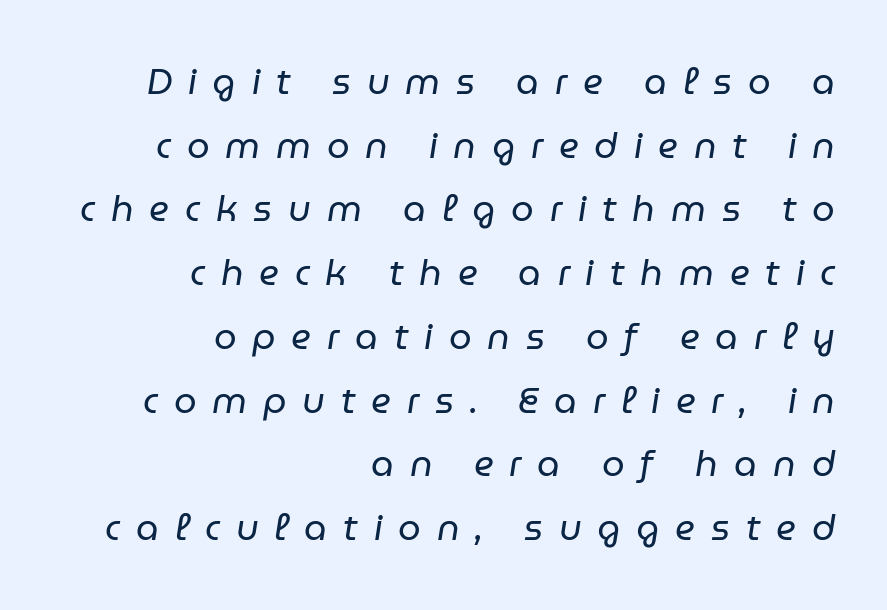
The line texture is sparse and dotted thanks to wide tracking. The whole block is typeset with a tilt. The setting favours the right margin, as signatures and pull-quotes sometimes do. Stems and bowls with no extra thickness — not bold.
